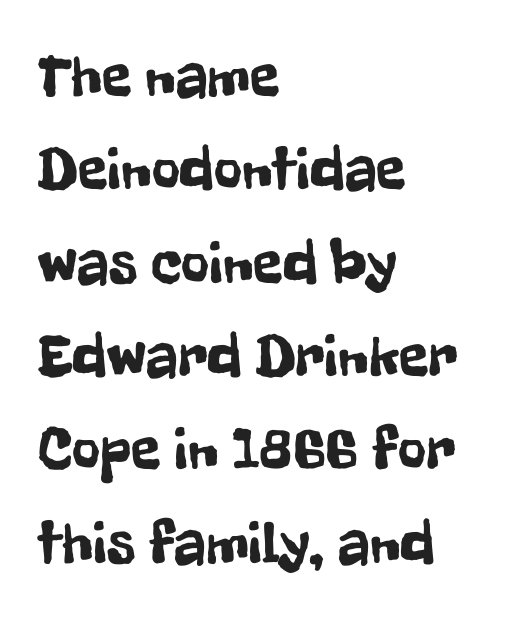
Q: Is the text italic (slanted)? A: No, it is upright.
Q: Is the typeface a serif or a sans-serif typeface? A: Sans-serif.
Q: Is the text underlined? A: No.
Q: How is the paragraph aligned? A: Left-aligned.
Q: Is the spacing between letters normal or unusually wide? A: Normal.
Q: Is the spacing between lines tight, normal or loose? A: Normal.
Q: Width (condensed, normal, or wide)? A: Condensed.
Q: Stroke contrast? A: Low.
Q: x-height? A: Medium.
Q: Monospaced? A: No.
